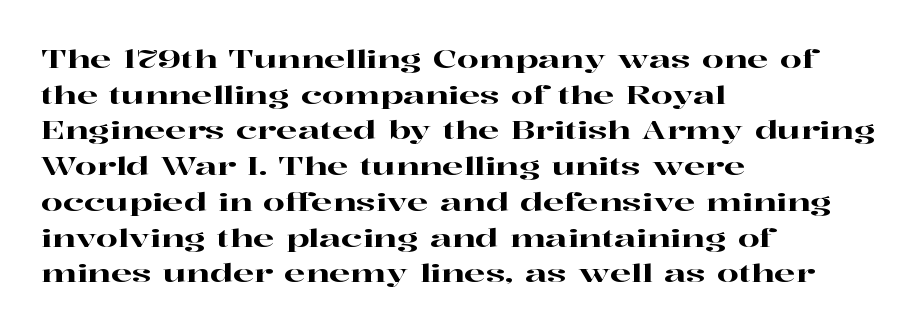
Q: Is the text italic (slanted)? A: No, it is upright.
Q: Is the text underlined? A: No.
Q: How is the paragraph aligned? A: Left-aligned.
Q: Is the spacing between letters normal or unusually wide? A: Normal.
Q: Is the spacing between lines tight, normal or loose? A: Normal.
